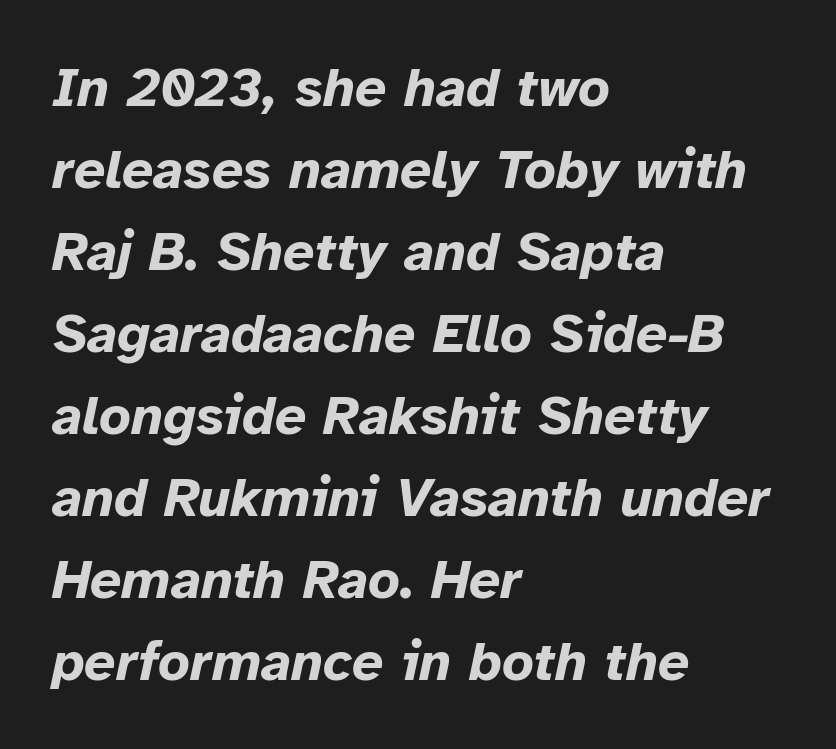
Q: Is the text bold? A: Yes.
Q: Is the text italic (slanted)? A: Yes, it leans right by about 12 degrees.
Q: Is the text underlined? A: No.
Q: How is the paragraph aligned? A: Left-aligned.
Q: Is the spacing between letters normal or unusually wide? A: Normal.
Q: Is the spacing between lines tight, normal or loose? A: Normal.
Q: Width (condensed, normal, or wide)? A: Normal.
Q: Stroke contrast? A: Low.
Q: x-height? A: Medium.
Q: Monospaced? A: No.
